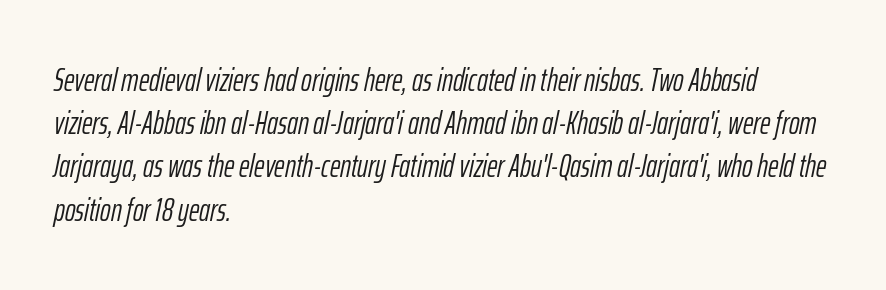
{"italic": "yes", "lean": "right", "slant_degrees": 12, "bold": "no", "weight": "light", "width": "condensed", "stroke_contrast": "low", "x_height": "medium", "monospaced": "no", "underline": "no", "align": "left", "line_spacing": "normal", "line_spacing_ratio": 1.35, "letter_spacing": "normal", "letter_spacing_em": 0.0, "glyph_px": 32}
